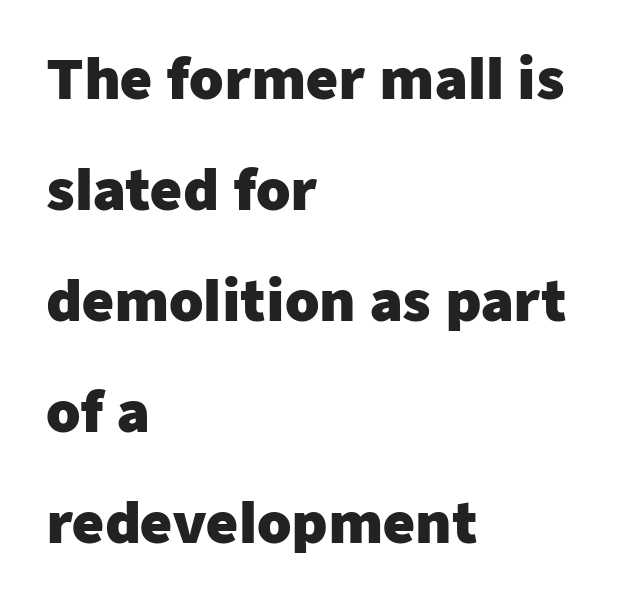
{"serif": "no", "italic": "no", "bold": "yes", "weight": "heavy", "width": "normal", "stroke_contrast": "low", "x_height": "medium", "monospaced": "no", "underline": "no", "align": "left", "line_spacing": "loose", "line_spacing_ratio": 2.02, "letter_spacing": "normal", "letter_spacing_em": 0.0, "glyph_px": 55}
